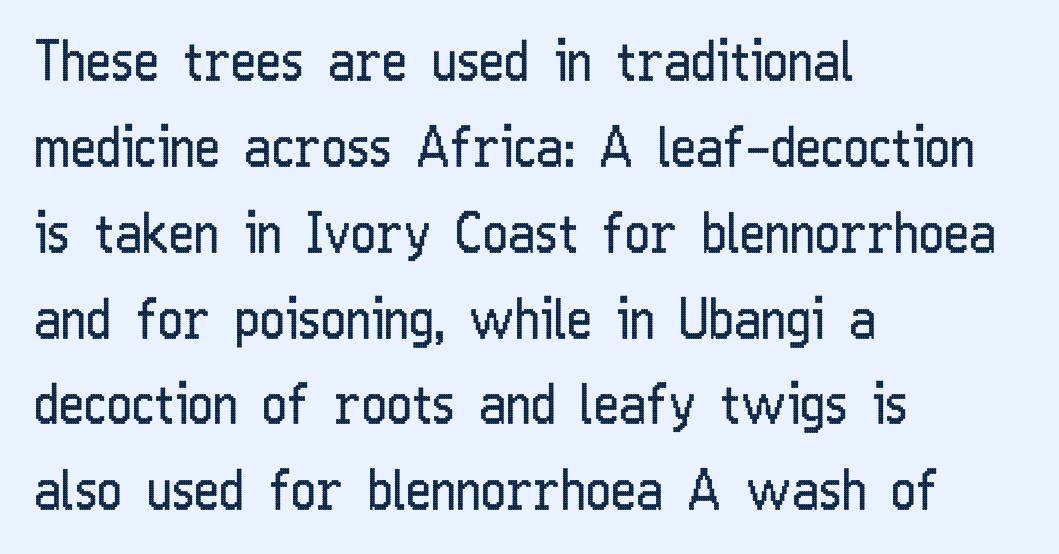
Q: Is the text bold? A: No.
Q: Is the text italic (slanted)? A: No, it is upright.
Q: Is the typeface a serif or a sans-serif typeface? A: Sans-serif.
Q: Is the text underlined? A: No.
Q: How is the paragraph aligned? A: Left-aligned.
Q: Is the spacing between letters normal or unusually wide? A: Normal.
Q: Is the spacing between lines tight, normal or loose? A: Normal.
Q: Width (condensed, normal, or wide)? A: Condensed.
Q: Stroke contrast? A: Low.
Q: x-height? A: Medium.
Q: Monospaced? A: No.
